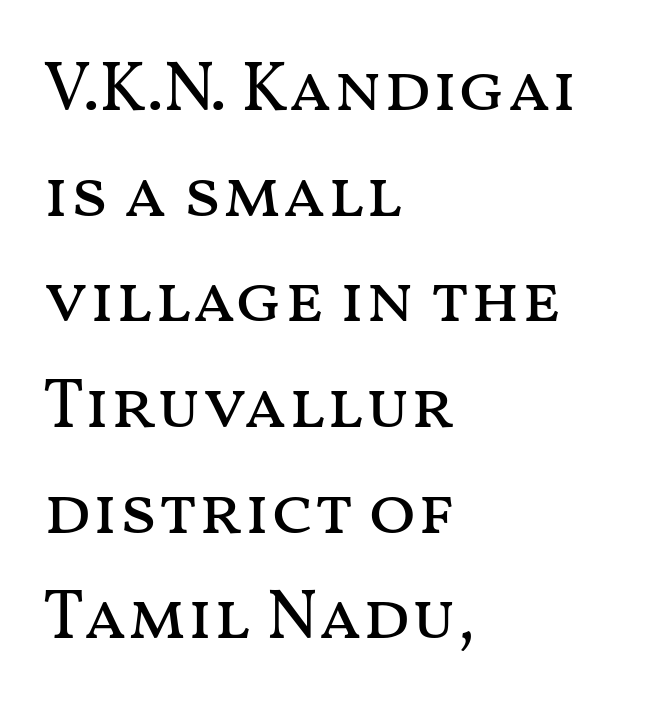
Line starts are locked; line ends wander. Is the type heavy? It reads as light-to-regular instead. Students, observe: this is what conventionally led text looks like. Honestly, there is no underline to notice here at all. The type is set solid horizontally, with unmodified tracking. Proportional: the letters do not fall into vertical columns.
